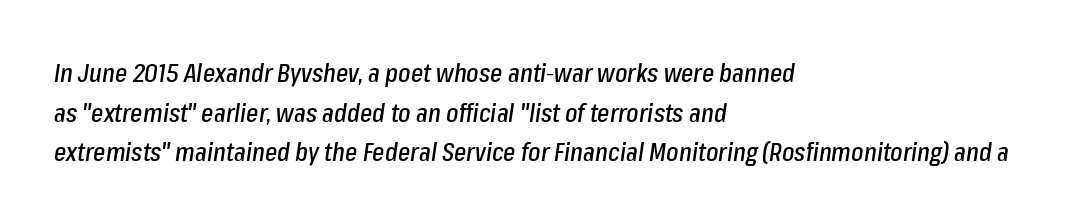
The lines are quadded left. Tracking value appears to be zero — textbook default spacing. These lines were composed using italics. Only glyphs here, with clear space below each row. Compared with typical paragraphs, the rows here are spaced about the same.
